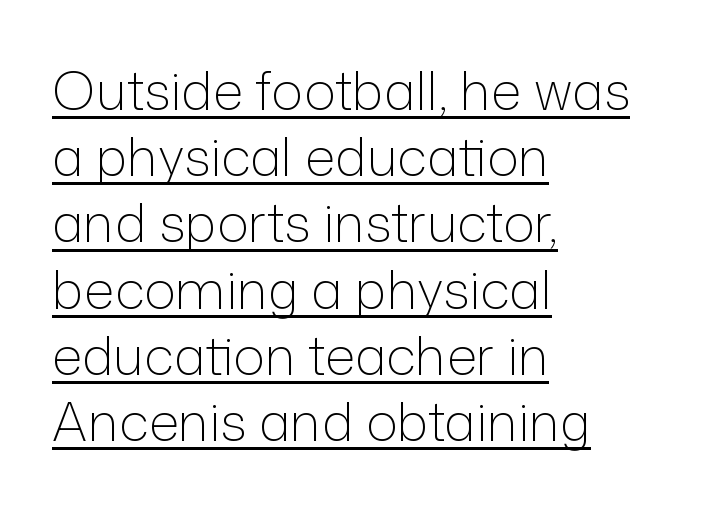
Q: Is the text bold? A: No.
Q: Is the text italic (slanted)? A: No, it is upright.
Q: Is the typeface a serif or a sans-serif typeface? A: Sans-serif.
Q: Is the text underlined? A: Yes.
Q: How is the paragraph aligned? A: Left-aligned.
Q: Is the spacing between letters normal or unusually wide? A: Normal.
Q: Is the spacing between lines tight, normal or loose? A: Normal.
Q: Width (condensed, normal, or wide)? A: Normal.
Q: Stroke contrast? A: Low.
Q: x-height? A: Medium.
Q: Monospaced? A: No.
